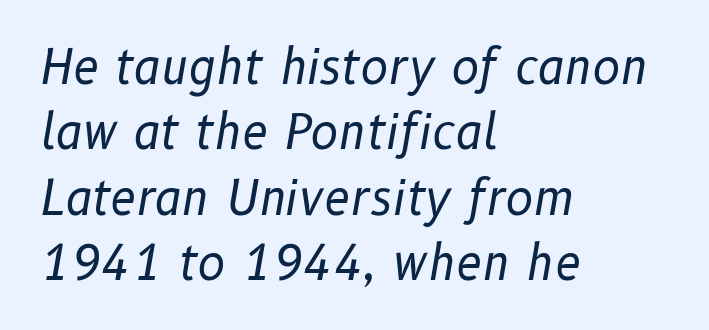
The image shows 47 px regular-weight type, italic (leaning right); set left-aligned, normal line spacing (1.39x), normal letter spacing, not underlined; low stroke contrast and a medium x-height.
